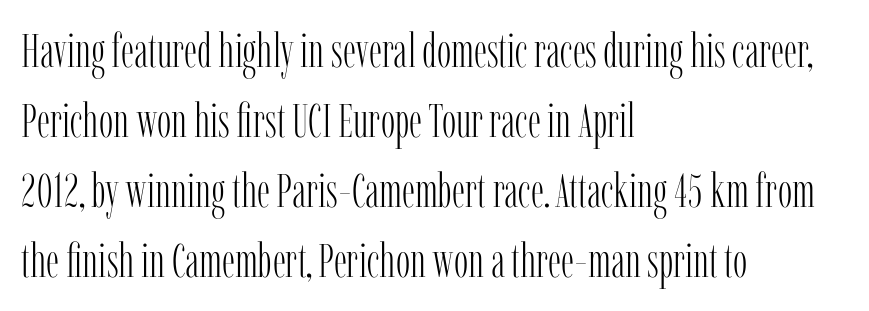
{"serif": "yes", "italic": "no", "bold": "no", "weight": "light", "width": "condensed", "stroke_contrast": "low", "x_height": "medium", "monospaced": "no", "underline": "no", "align": "left", "line_spacing": "normal", "line_spacing_ratio": 1.46, "letter_spacing": "normal", "letter_spacing_em": 0.0, "glyph_px": 48}
